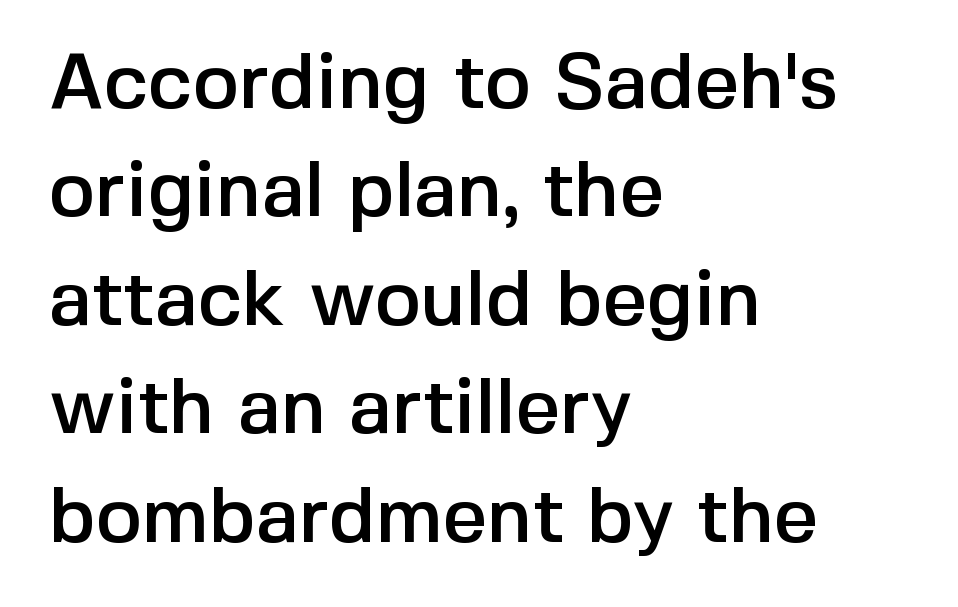
Q: Is the text italic (slanted)? A: No, it is upright.
Q: Is the typeface a serif or a sans-serif typeface? A: Sans-serif.
Q: Is the text underlined? A: No.
Q: How is the paragraph aligned? A: Left-aligned.
Q: Is the spacing between letters normal or unusually wide? A: Normal.
Q: Is the spacing between lines tight, normal or loose? A: Normal.
Q: Width (condensed, normal, or wide)? A: Normal.
Q: x-height? A: Medium.
Q: Monospaced? A: No.
